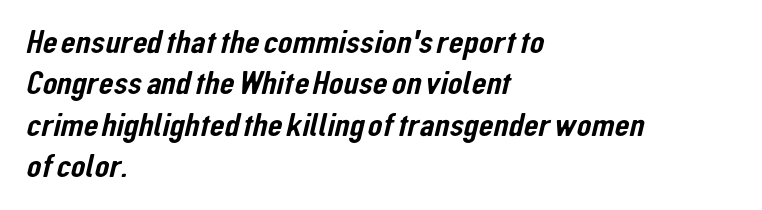
Q: Is the typeface a serif or a sans-serif typeface? A: Sans-serif.
Q: Is the text underlined? A: No.
Q: How is the paragraph aligned? A: Left-aligned.
Q: Is the spacing between letters normal or unusually wide? A: Normal.
Q: Width (condensed, normal, or wide)? A: Condensed.
Q: Stroke contrast? A: Low.
Q: x-height? A: Medium.
Q: Monospaced? A: No.
